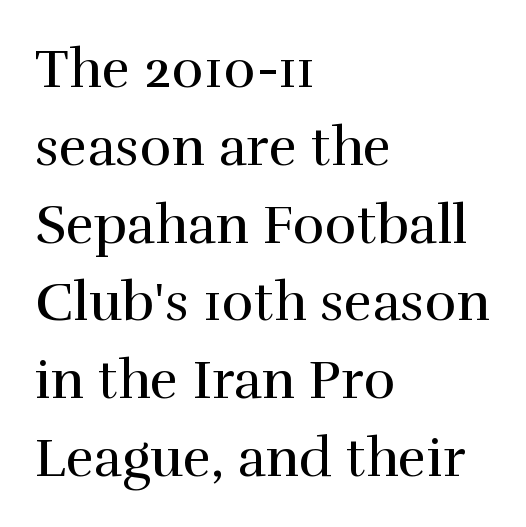
{"serif": "yes", "italic": "no", "bold": "no", "weight": "regular", "width": "normal", "stroke_contrast": "high", "x_height": "medium", "monospaced": "no", "underline": "no", "align": "left", "line_spacing": "normal", "line_spacing_ratio": 1.44, "letter_spacing": "normal", "letter_spacing_em": 0.0, "glyph_px": 54}
